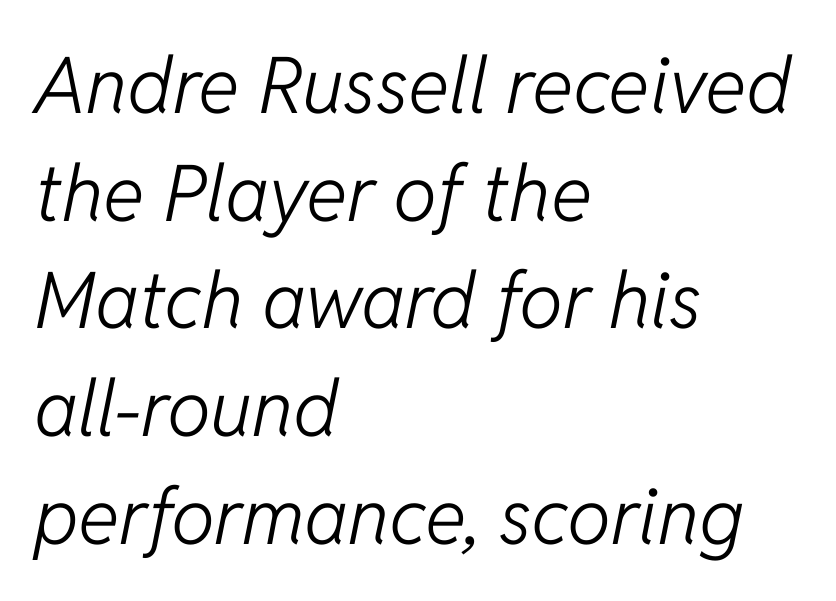
Q: Is the text bold? A: No.
Q: Is the text italic (slanted)? A: Yes, it leans right by about 11 degrees.
Q: Is the text underlined? A: No.
Q: How is the paragraph aligned? A: Left-aligned.
Q: Is the spacing between letters normal or unusually wide? A: Normal.
Q: Is the spacing between lines tight, normal or loose? A: Normal.
Q: Width (condensed, normal, or wide)? A: Normal.
Q: Stroke contrast? A: Low.
Q: x-height? A: Medium.
Q: Monospaced? A: No.
